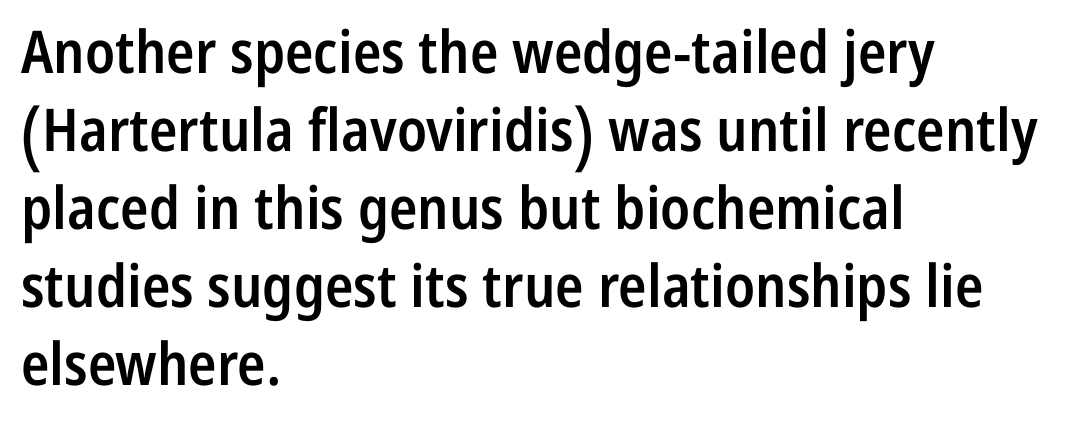
{"serif": "no", "italic": "no", "bold": "semi", "weight": "semibold", "width": "condensed", "stroke_contrast": "low", "x_height": "medium", "monospaced": "no", "underline": "no", "align": "left", "line_spacing": "normal", "line_spacing_ratio": 1.32, "letter_spacing": "normal", "letter_spacing_em": 0.0, "glyph_px": 59}
